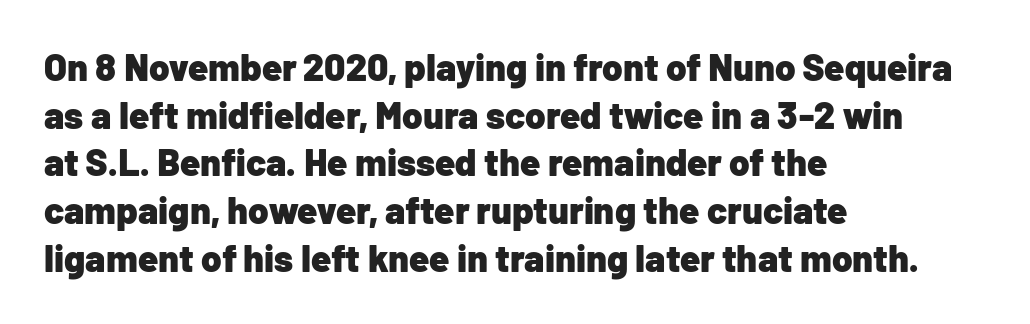
The image shows 37 px heavy sans-serif type, upright; set left-aligned, normal line spacing (1.29x), normal letter spacing, not underlined; low stroke contrast and a medium x-height.
